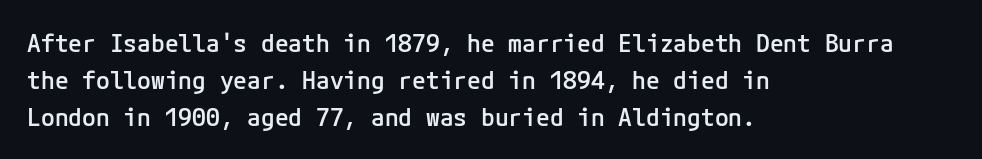
Q: Is the text bold? A: Semi-bold.
Q: Is the text italic (slanted)? A: No, it is upright.
Q: Is the text underlined? A: No.
Q: How is the paragraph aligned? A: Left-aligned.
Q: Is the spacing between letters normal or unusually wide? A: Normal.
Q: Is the spacing between lines tight, normal or loose? A: Normal.
